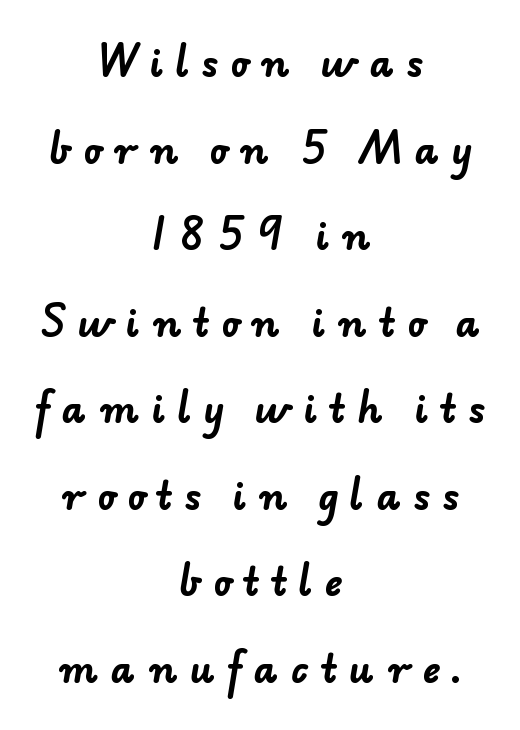
Descenders hang freely into open space. Letterform terminals end flat and unadorned throughout the passage. Is the block centered? Yes — each line is placed symmetrically about the middle. Observe the wide spacing: letters keep a clear distance from each other. This sample has the flowing, uneven cadence of proportional lettering.
